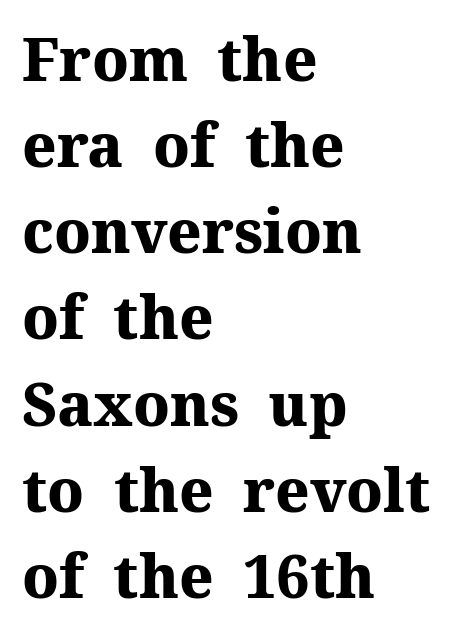
The image shows 59 px heavy serif type, upright; set left-aligned, normal line spacing (1.46x), normal letter spacing, not underlined; medium stroke contrast and a medium x-height.
